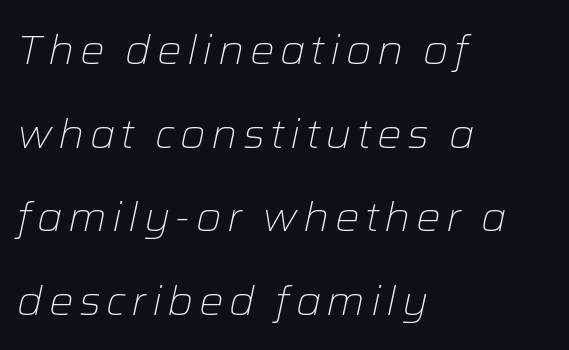
{"italic": "yes", "lean": "right", "slant_degrees": 12, "bold": "no", "weight": "light", "width": "normal", "stroke_contrast": "low", "x_height": "medium", "monospaced": "no", "underline": "no", "align": "left", "line_spacing": "loose", "line_spacing_ratio": 2.04, "glyph_px": 41}
